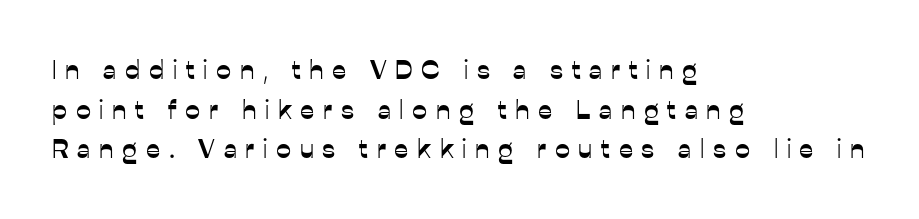
The passage shown has open, widely tracked lettering throughout. Where is the straight margin? On the left. Do the letters lean? They stand straight. Regarding leading, the lines here are spaced in the standard way. Only glyphs here, with clear space below each row.
